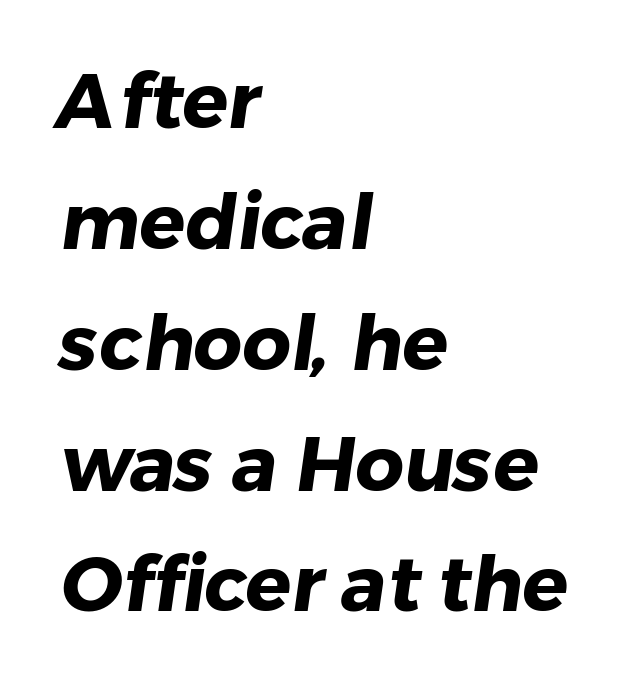
The image shows 76 px heavy sans-serif type; set left-aligned, normal line spacing (1.59x), normal letter spacing, not underlined; low stroke contrast and a medium x-height.
